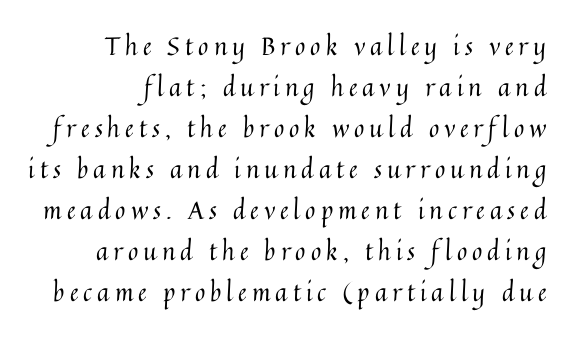
Q: Is the text bold? A: No.
Q: Is the text underlined? A: No.
Q: How is the paragraph aligned? A: Right-aligned.
Q: Is the spacing between letters normal or unusually wide? A: Unusually wide.
Q: Is the spacing between lines tight, normal or loose? A: Normal.
